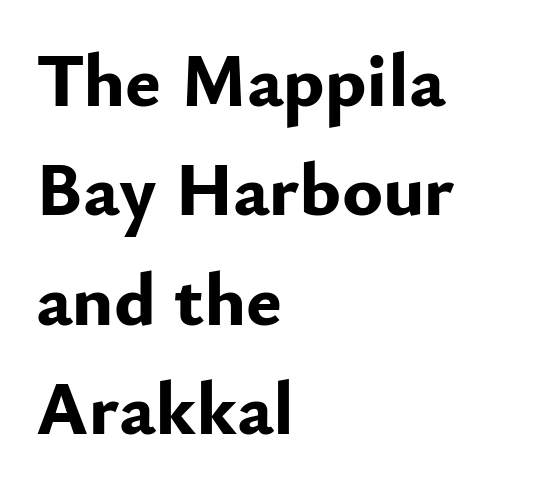
Vertical spacing — default. You could not count columns in this text — the font is proportionally spaced. Weight check: bold — yes, fully. If you drew a ruler down the left edge, every line would touch it.
